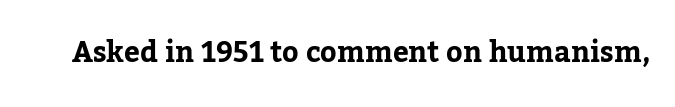
The image shows 28 px bold serif type, upright; set normal letter spacing, not underlined; low stroke contrast and a medium x-height.
